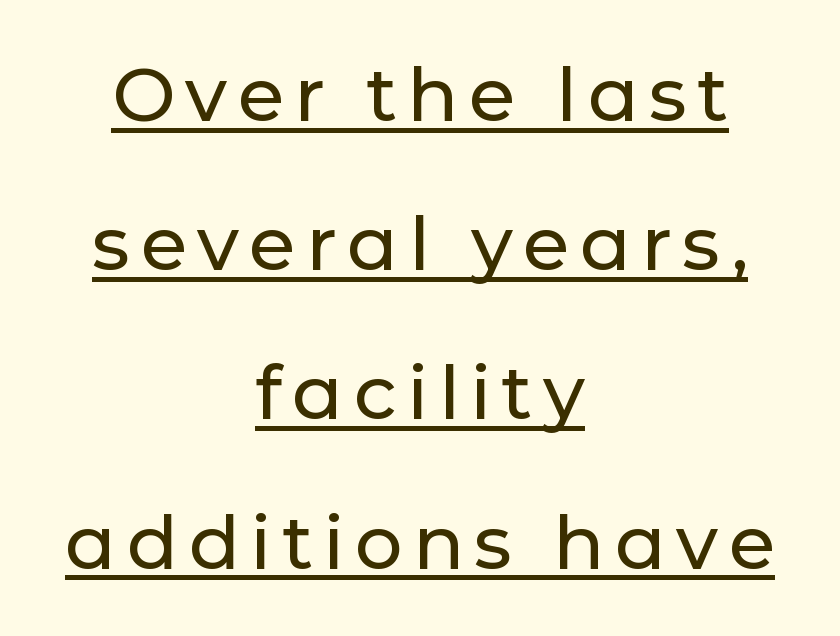
The image shows 75 px sans-serif type, upright; set centered, loose line spacing (1.99x), underlined; low stroke contrast and a medium x-height.
